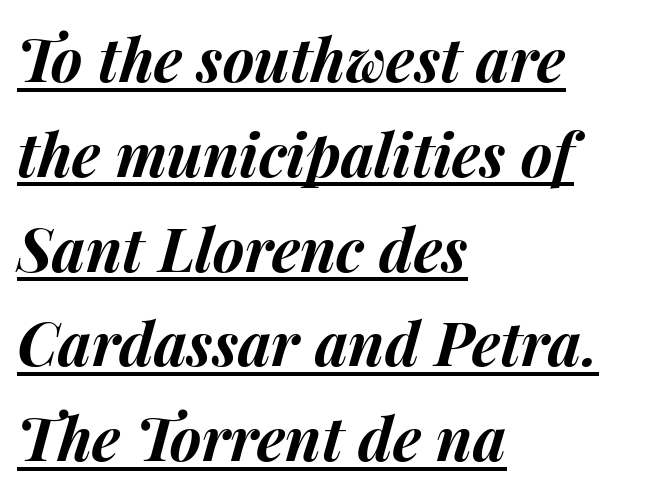
The letters advance in unequal steps, a hallmark of proportional type. In CSS terms this would be text-align: left. The words here are underlined. Italic: yes, the glyphs are oblique.
